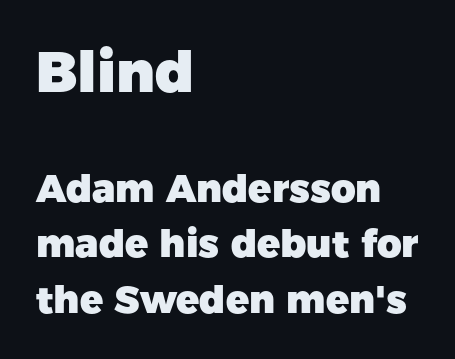
Q: Is the text bold? A: Yes.
Q: Is the text italic (slanted)? A: No, it is upright.
Q: Is the typeface a serif or a sans-serif typeface? A: Sans-serif.
Q: Is the text underlined? A: No.
Q: How is the paragraph aligned? A: Left-aligned.
Q: Is the spacing between letters normal or unusually wide? A: Normal.
Q: Is the spacing between lines tight, normal or loose? A: Normal.
Q: Which block of text is set in a larger size, the first (top) or the second (bottom)? A: The first (top) one.
Q: Width (condensed, normal, or wide)? A: Normal.
Q: Stroke contrast? A: Low.
Q: x-height? A: Medium.
Q: Monospaced? A: No.
